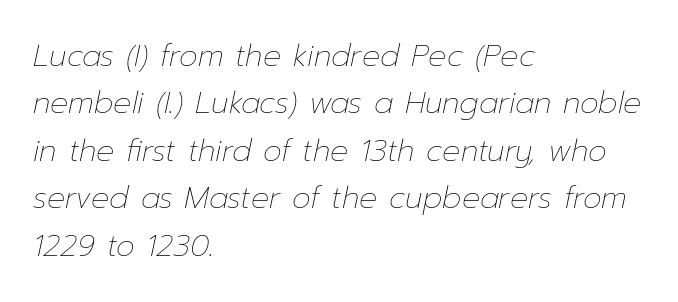
The rag falls on the right side of this text block. The foot of each line stays bare and open. Summary of vertical rhythm: regular, with standard interline spacing. Quick note: italic.
